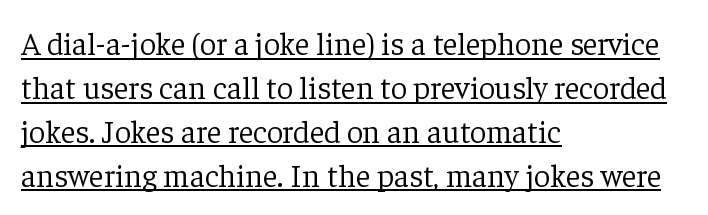
The image shows 32 px light serif type, upright; set left-aligned, normal line spacing (1.37x), normal letter spacing, underlined; low stroke contrast and a medium x-height.
